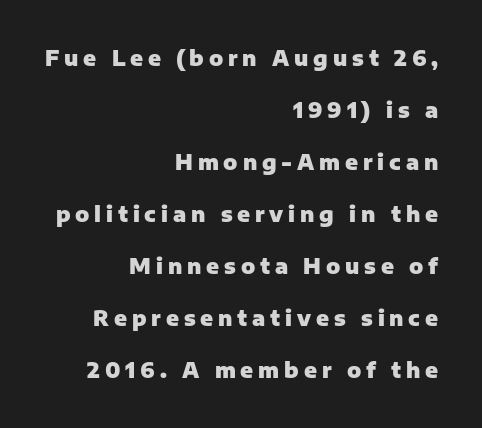
{"italic": "no", "bold": "yes", "underline": "no", "align": "right", "line_spacing": "loose", "line_spacing_ratio": 2.48, "letter_spacing": "wide", "letter_spacing_em": 0.23, "glyph_px": 21}
